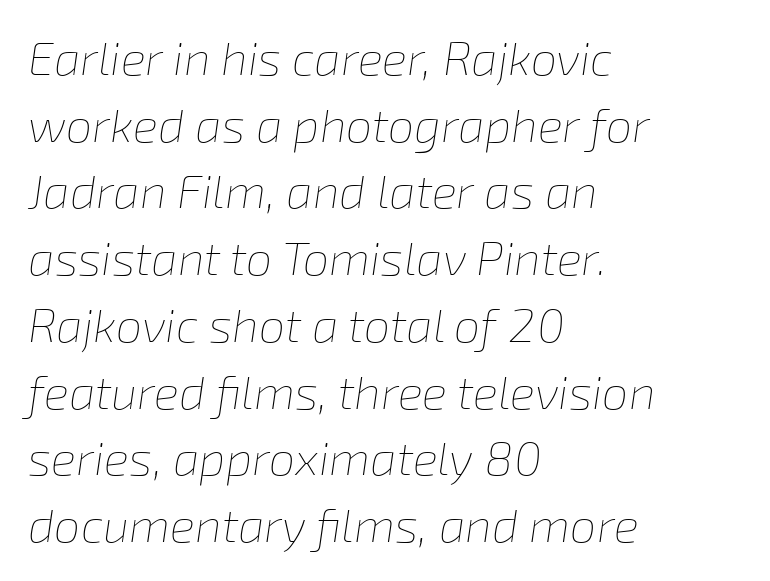
{"italic": "yes", "lean": "right", "slant_degrees": 8, "bold": "no", "weight": "thin", "width": "normal", "stroke_contrast": "low", "x_height": "medium", "monospaced": "no", "underline": "no", "align": "left", "line_spacing": "normal", "line_spacing_ratio": 1.42, "letter_spacing": "normal", "letter_spacing_em": 0.0, "glyph_px": 47}
